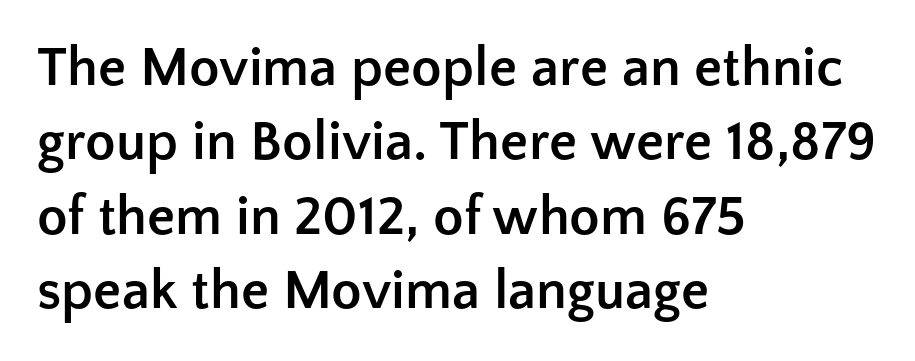
Q: Is the text bold? A: Yes.
Q: Is the text italic (slanted)? A: No, it is upright.
Q: Is the typeface a serif or a sans-serif typeface? A: Sans-serif.
Q: Is the text underlined? A: No.
Q: How is the paragraph aligned? A: Left-aligned.
Q: Is the spacing between letters normal or unusually wide? A: Normal.
Q: Is the spacing between lines tight, normal or loose? A: Normal.
Q: Width (condensed, normal, or wide)? A: Normal.
Q: Stroke contrast? A: Low.
Q: x-height? A: Medium.
Q: Monospaced? A: No.
